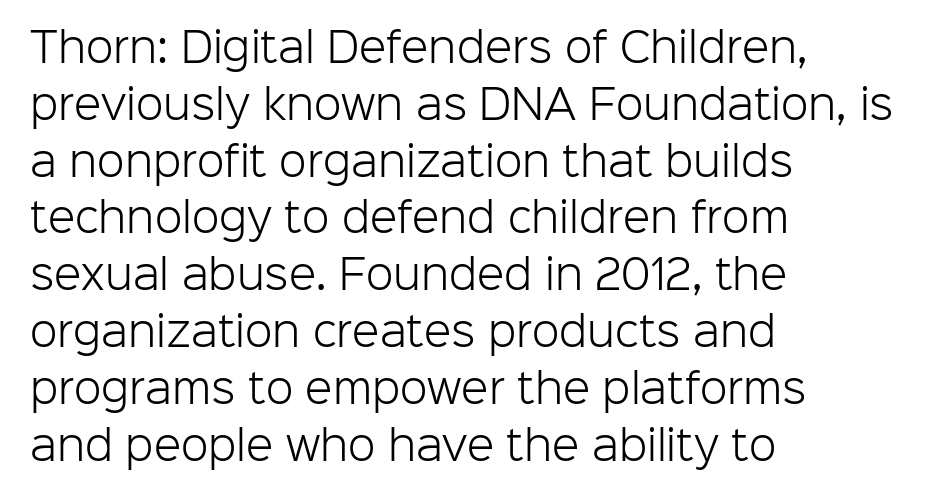
Check where the strokes stop: nothing finishes them off — pure sans. The type is set solid horizontally, with unmodified tracking. The lettering stays uniformly vertical, giving the passage a roman look. The zone under the glyphs is completely vacant. Proportional: the letters do not fall into vertical columns.
